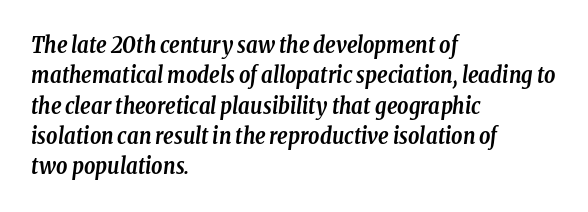
{"italic": "yes", "lean": "right", "slant_degrees": 8, "bold": "yes", "underline": "no", "align": "left", "line_spacing": "normal", "line_spacing_ratio": 1.38, "letter_spacing": "normal", "letter_spacing_em": 0.0, "glyph_px": 22}
